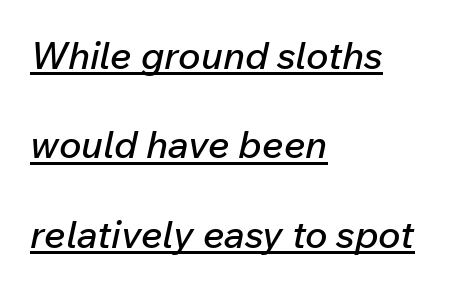
Spacing verdict: proportional, widths tailored to each character. Notice how a bar underscores the lettering throughout. The compositor pushed each line to the left boundary. The lines are spread far apart with generous leading.
